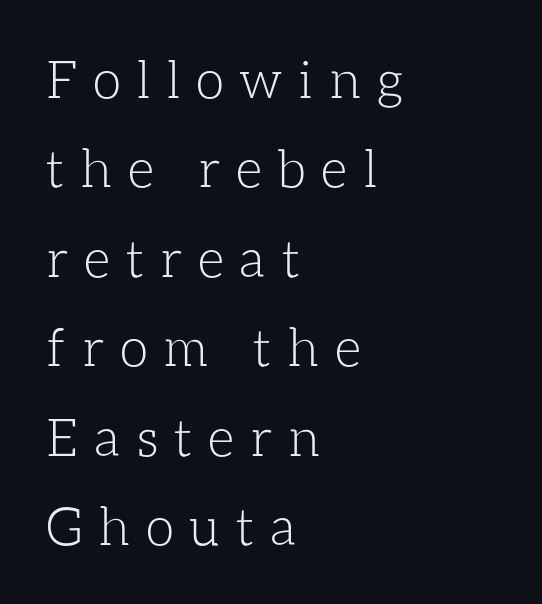
The image shows 52 px light type, upright; set left-aligned, line spacing 1.72x, unusually wide letter spacing (+0.3 em), not underlined; low stroke contrast and a medium x-height.
